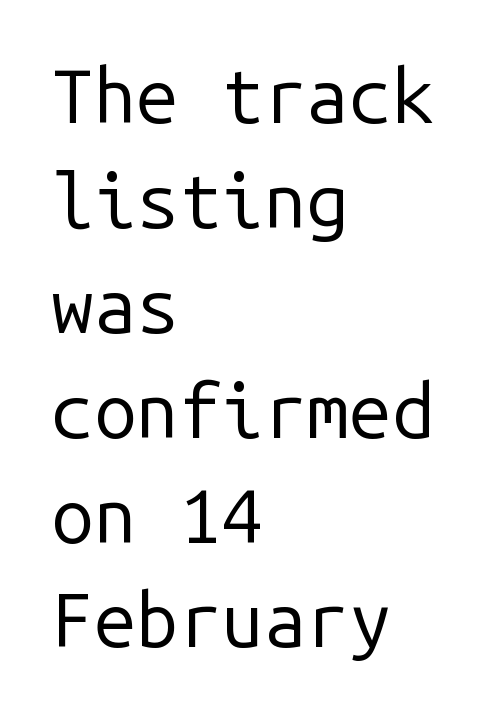
Is there any slant? The stems are plumb. Fixed-width glyphs throughout — classic coding-font behaviour. Is the block centered? No — it sits flush against the left margin. Examine the stroke ends and you'll find no serifs. Leading: standard.
